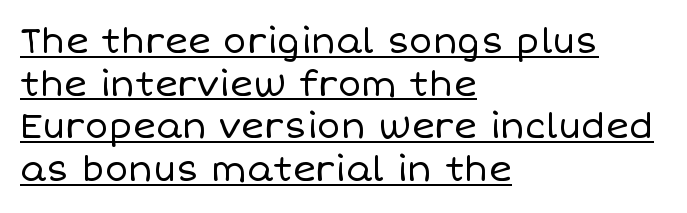
The image shows 35 px regular-weight type, upright; set left-aligned, line spacing 1.22x, normal letter spacing, underlined; low stroke contrast and a large x-height.
